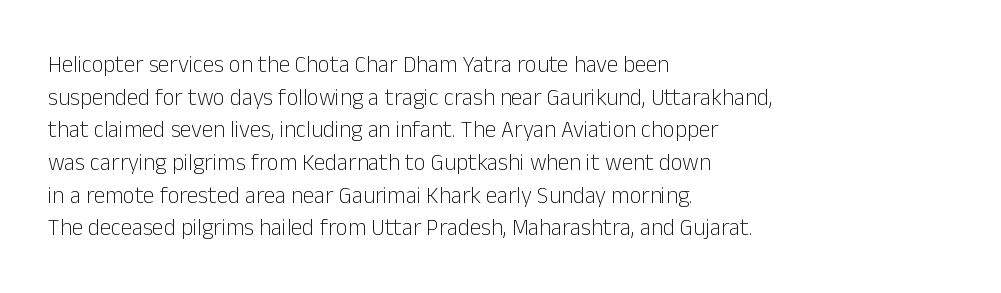
Characters follow at the spacing the type designer built in. The letterforms sit at book weight or below. Rendered with straight, roman letterforms. The rows are spaced the way most documents space them. The strip under each line holds only bare page.
